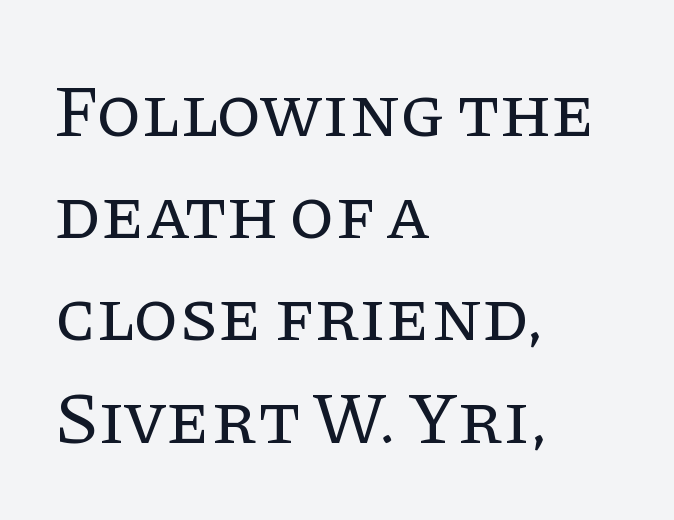
The image shows 73 px regular-weight serif type, upright; set left-aligned, normal line spacing (1.4x), normal letter spacing, not underlined; low stroke contrast and a large x-height.
